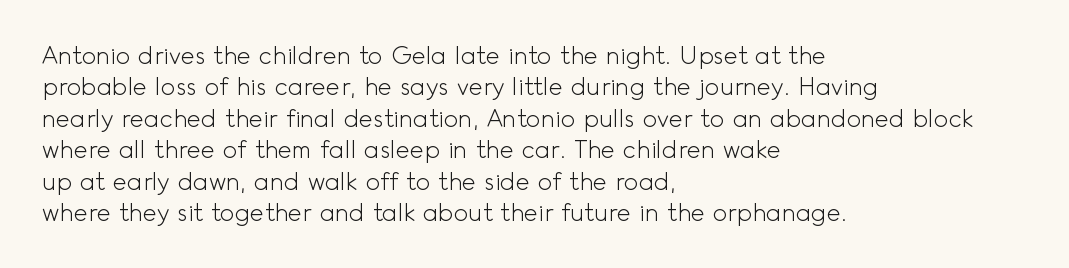
What stands out about the letter spacing? Nothing — it is the standard amount. Unmarked baselines from the first word to the last. The rendering anchors every line to the left-hand side. Regarding leading, the lines here are spaced in the standard way. Compared with a typical body face, this is equally light or lighter still. In terms of posture, this sample is upright.
